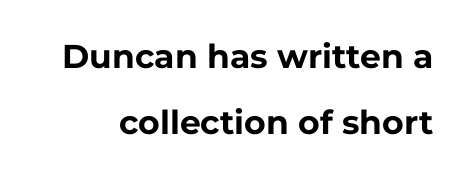
Q: Is the text bold? A: Yes.
Q: Is the text italic (slanted)? A: No, it is upright.
Q: Is the typeface a serif or a sans-serif typeface? A: Sans-serif.
Q: Is the text underlined? A: No.
Q: Is the spacing between letters normal or unusually wide? A: Normal.
Q: Is the spacing between lines tight, normal or loose? A: Loose.
Q: Width (condensed, normal, or wide)? A: Normal.
Q: Stroke contrast? A: Low.
Q: x-height? A: Medium.
Q: Monospaced? A: No.
